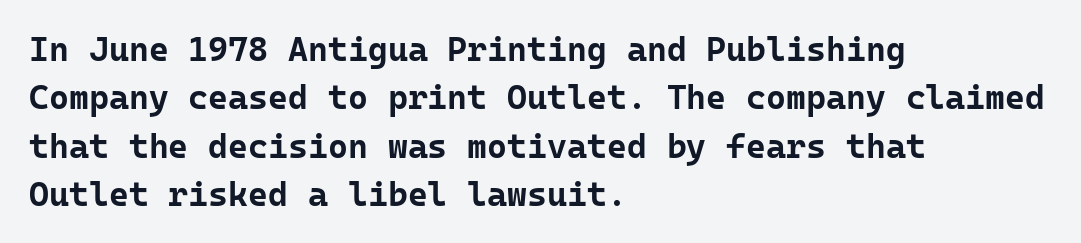
The letters sit at their default tracking, neither squeezed nor spread. Note the uniform advance width — an 'i' takes as much space as an 'm'. The letters stand straight up with perfectly vertical stems. The letters are bold, with thick, heavy strokes. To sum up the face: it is a sans, with no serifs.
